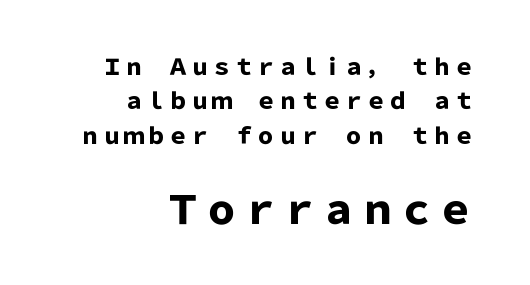
Q: Is the text bold? A: Yes.
Q: Is the text italic (slanted)? A: No, it is upright.
Q: Is the typeface a serif or a sans-serif typeface? A: Sans-serif.
Q: Is the text underlined? A: No.
Q: How is the paragraph aligned? A: Right-aligned.
Q: Is the spacing between letters normal or unusually wide? A: Normal.
Q: Is the spacing between lines tight, normal or loose? A: Normal.
Q: Which block of text is set in a larger size, the first (top) or the second (bottom)? A: The second (bottom) one.
Q: Width (condensed, normal, or wide)? A: Normal.
Q: Stroke contrast? A: Low.
Q: x-height? A: Medium.
Q: Monospaced? A: No.
